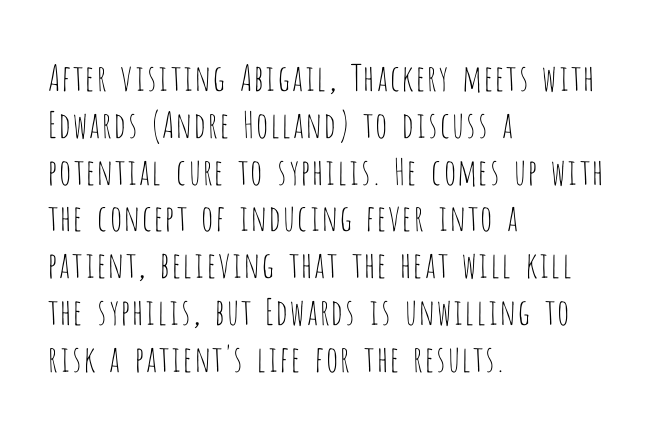
{"serif": "no", "italic": "no", "bold": "no", "weight": "thin", "width": "condensed", "stroke_contrast": "low", "x_height": "large", "monospaced": "no", "underline": "no", "align": "left", "line_spacing": "normal", "line_spacing_ratio": 1.3, "letter_spacing": "normal", "letter_spacing_em": 0.0, "glyph_px": 36}
